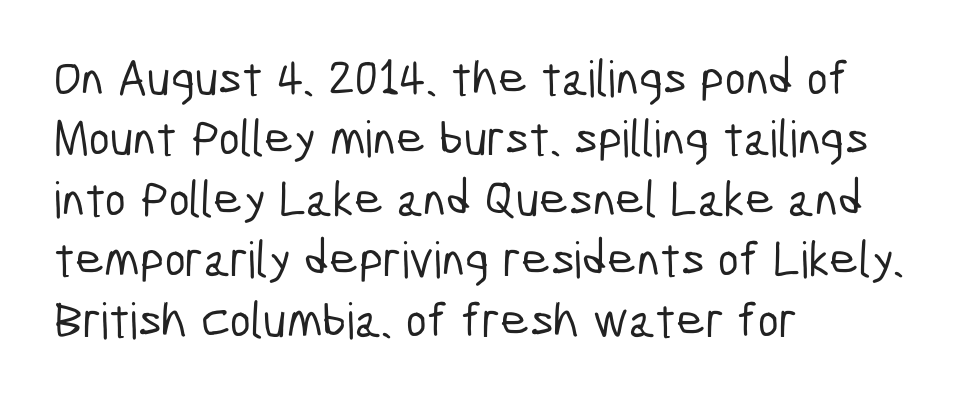
{"serif": "no", "width": "condensed", "stroke_contrast": "low", "x_height": "medium", "monospaced": "no", "underline": "no", "align": "left", "line_spacing_ratio": 1.21, "letter_spacing": "normal", "letter_spacing_em": 0.0, "glyph_px": 50}
